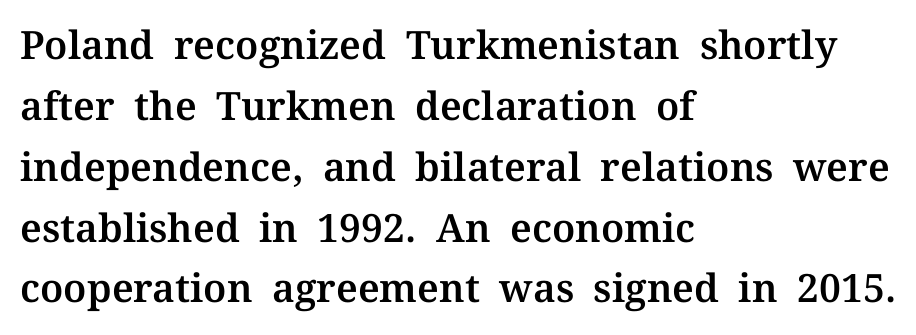
Q: Is the text italic (slanted)? A: No, it is upright.
Q: Is the typeface a serif or a sans-serif typeface? A: Serif.
Q: Is the text underlined? A: No.
Q: How is the paragraph aligned? A: Left-aligned.
Q: Is the spacing between letters normal or unusually wide? A: Normal.
Q: Is the spacing between lines tight, normal or loose? A: Normal.
Q: Width (condensed, normal, or wide)? A: Normal.
Q: Stroke contrast? A: Medium.
Q: x-height? A: Medium.
Q: Monospaced? A: No.
